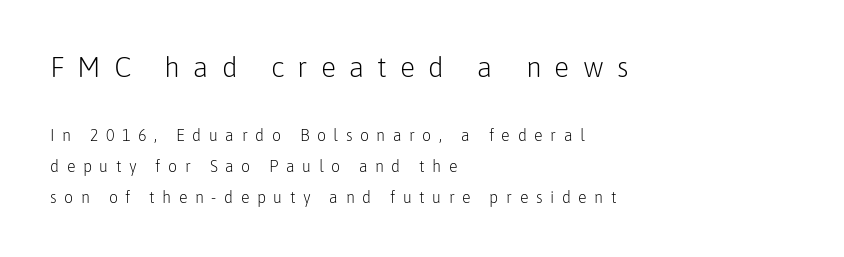
Q: Is the text bold? A: No.
Q: Is the text italic (slanted)? A: No, it is upright.
Q: Is the typeface a serif or a sans-serif typeface? A: Sans-serif.
Q: Is the text underlined? A: No.
Q: How is the paragraph aligned? A: Left-aligned.
Q: Is the spacing between letters normal or unusually wide? A: Unusually wide.
Q: Is the spacing between lines tight, normal or loose? A: Loose.
Q: Which block of text is set in a larger size, the first (top) or the second (bottom)? A: The first (top) one.
Q: Width (condensed, normal, or wide)? A: Normal.
Q: Stroke contrast? A: Low.
Q: x-height? A: Medium.
Q: Monospaced? A: No.
